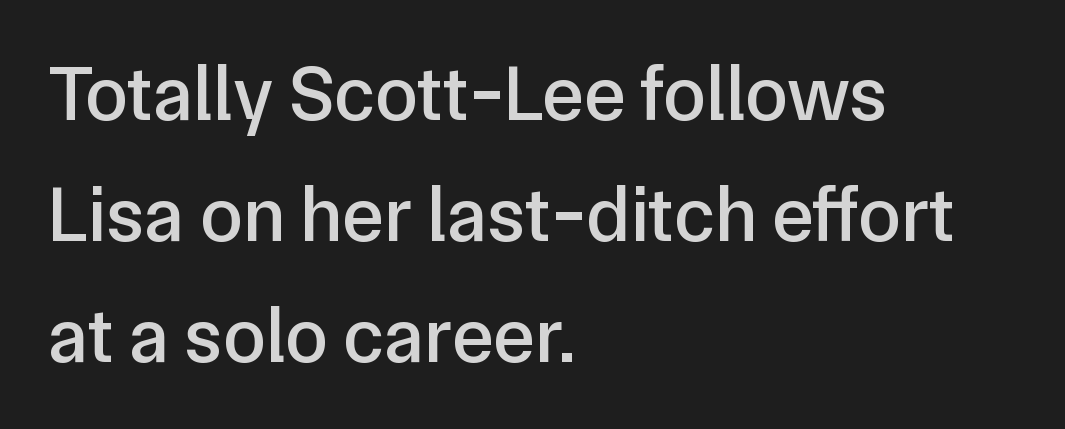
The image shows 78 px sans-serif type, upright; set left-aligned, normal line spacing (1.55x), normal letter spacing, not underlined; low stroke contrast and a medium x-height.
